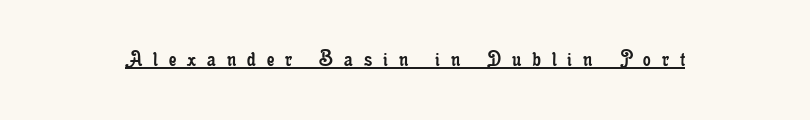
Q: Is the text bold? A: No.
Q: Is the text italic (slanted)? A: No, it is upright.
Q: Is the text underlined? A: Yes.
Q: Is the spacing between letters normal or unusually wide? A: Unusually wide.
